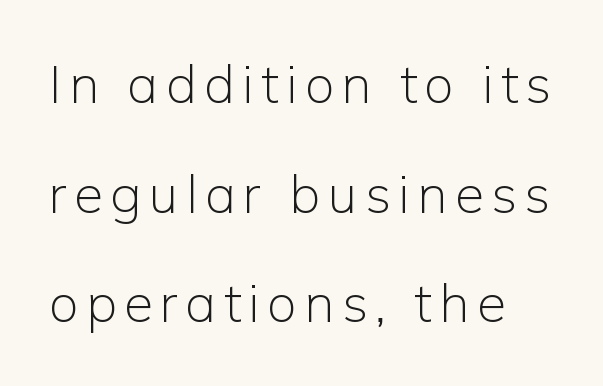
Q: Is the text bold? A: No.
Q: Is the text italic (slanted)? A: No, it is upright.
Q: Is the typeface a serif or a sans-serif typeface? A: Sans-serif.
Q: Is the text underlined? A: No.
Q: Is the spacing between lines tight, normal or loose? A: Loose.
Q: Width (condensed, normal, or wide)? A: Normal.
Q: Stroke contrast? A: Low.
Q: x-height? A: Medium.
Q: Monospaced? A: No.
